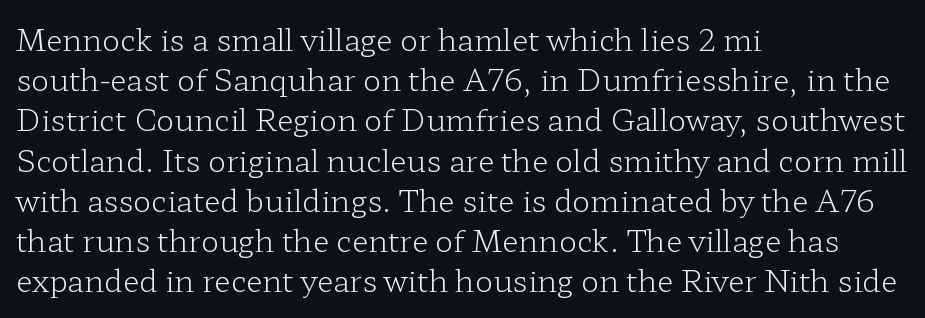
Each letter keeps its own natural width here, so spacing adapts to shape. Stems here are at most as thick as an everyday book face. Nobody touched the tracking dial on this one. No word sits above an underline. Leading matches the norm, producing a regular column.
